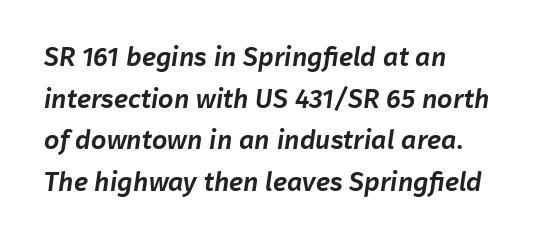
The image shows 27 px text type; set left-aligned, normal line spacing (1.54x), normal letter spacing, not underlined.
